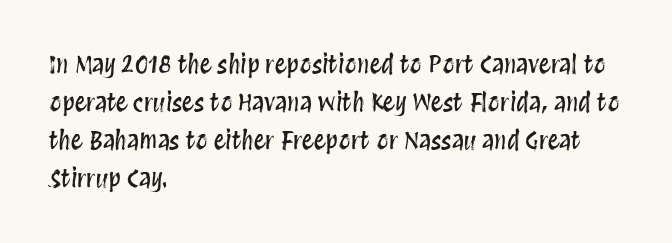
A normal amount of white space separates one row of letters from the next. In terms of letterspacing, this is plain default setting. Quick note: not italic, upright. Only glyphs here, with clear space below each row. Horizontally, the lines are justified to the leading edge only.
